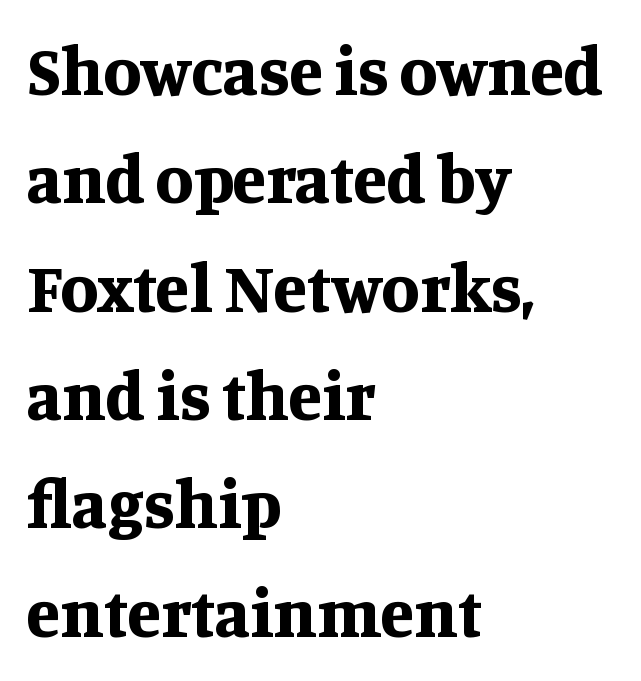
The image shows 69 px bold serif type, upright; set left-aligned, normal line spacing (1.57x), normal letter spacing, not underlined; medium stroke contrast and a large x-height.
